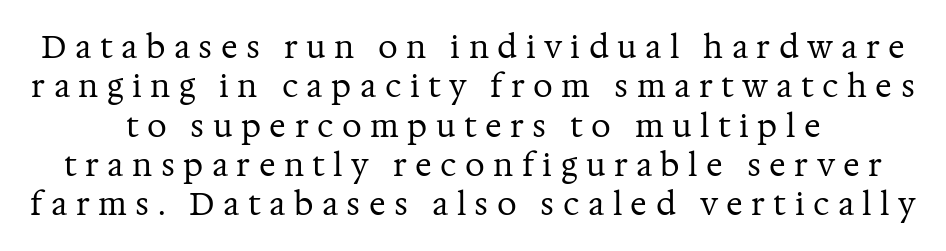
Q: Is the text bold? A: No.
Q: Is the text italic (slanted)? A: No, it is upright.
Q: Is the typeface a serif or a sans-serif typeface? A: Serif.
Q: Is the text underlined? A: No.
Q: Is the spacing between letters normal or unusually wide? A: Unusually wide.
Q: Is the spacing between lines tight, normal or loose? A: Normal.
Q: Width (condensed, normal, or wide)? A: Normal.
Q: Stroke contrast? A: Medium.
Q: x-height? A: Medium.
Q: Monospaced? A: No.
